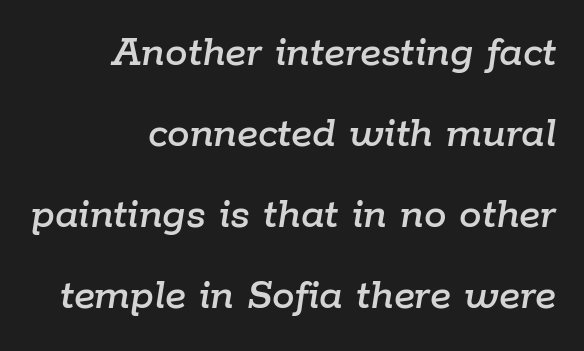
{"italic": "yes", "lean": "right", "slant_degrees": 9, "width": "normal", "stroke_contrast": "low", "x_height": "medium", "monospaced": "no", "underline": "no", "align": "right", "line_spacing_ratio": 1.8, "letter_spacing": "normal", "letter_spacing_em": 0.0, "glyph_px": 45}
